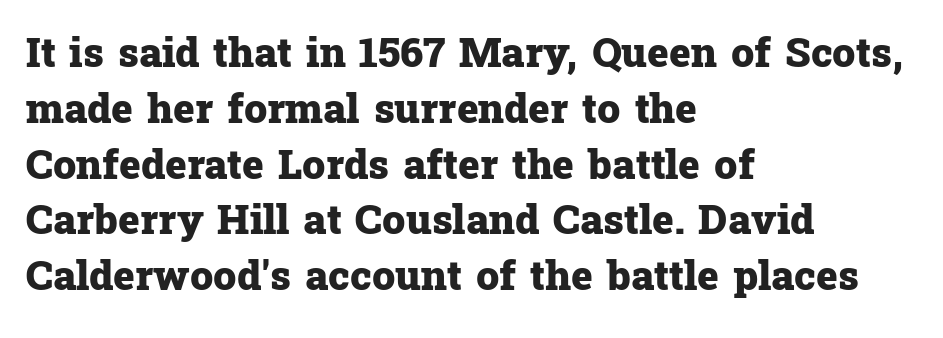
Q: Is the text bold? A: Yes.
Q: Is the text italic (slanted)? A: No, it is upright.
Q: Is the typeface a serif or a sans-serif typeface? A: Serif.
Q: Is the text underlined? A: No.
Q: How is the paragraph aligned? A: Left-aligned.
Q: Is the spacing between letters normal or unusually wide? A: Normal.
Q: Is the spacing between lines tight, normal or loose? A: Normal.
Q: Width (condensed, normal, or wide)? A: Normal.
Q: Stroke contrast? A: Low.
Q: x-height? A: Medium.
Q: Monospaced? A: No.
